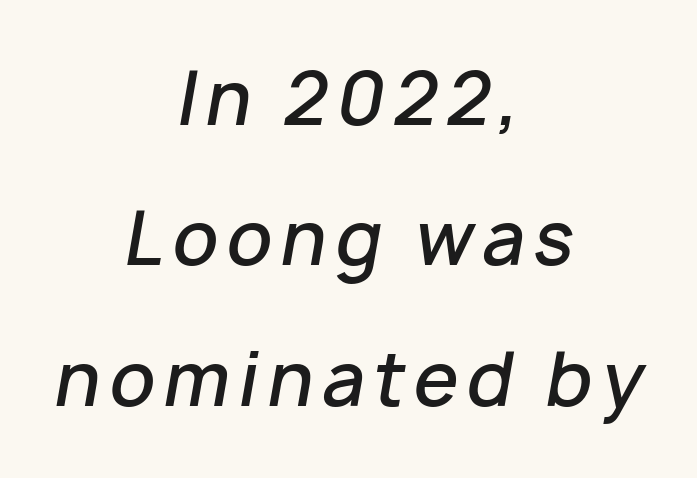
Q: Is the text bold? A: Semi-bold.
Q: Is the text italic (slanted)? A: Yes, it leans right by about 10 degrees.
Q: Is the text underlined? A: No.
Q: How is the paragraph aligned? A: Centered.
Q: Is the spacing between lines tight, normal or loose? A: Loose.
Q: Width (condensed, normal, or wide)? A: Normal.
Q: Stroke contrast? A: Low.
Q: x-height? A: Medium.
Q: Monospaced? A: No.
